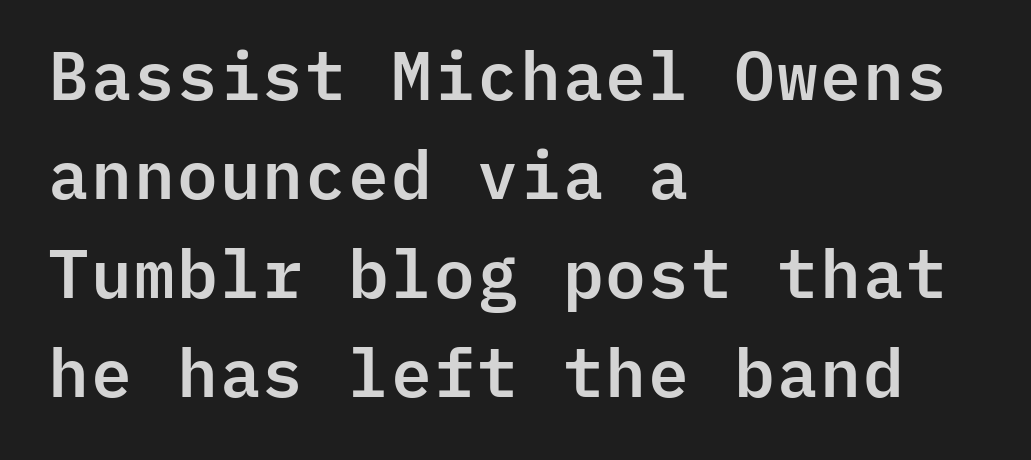
Q: Is the text italic (slanted)? A: No, it is upright.
Q: Is the typeface a serif or a sans-serif typeface? A: Sans-serif.
Q: Is the text underlined? A: No.
Q: How is the paragraph aligned? A: Left-aligned.
Q: Is the spacing between letters normal or unusually wide? A: Normal.
Q: Is the spacing between lines tight, normal or loose? A: Normal.
Q: Width (condensed, normal, or wide)? A: Normal.
Q: Stroke contrast? A: Low.
Q: x-height? A: Medium.
Q: Monospaced? A: Yes.
